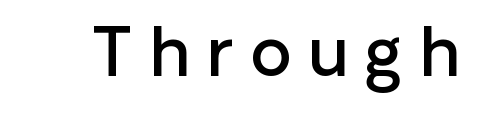
Between one letter and the next there's a generous, obvious gap. Letters rest on an invisible, unmarked baseline. You could not count columns in this text — the font is proportionally spaced. This is roman type, the default non-slanted kind. Slightly chunky letters — semibold, I'd say, not full bold.
